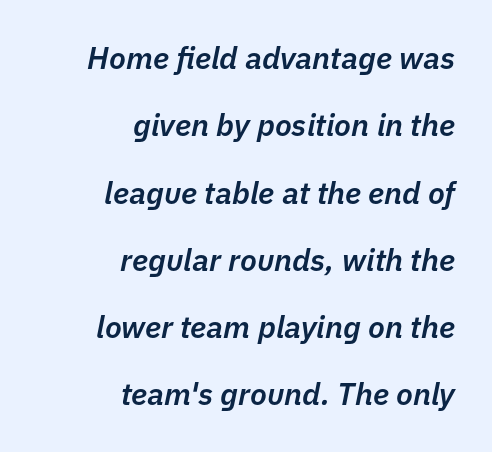
Designer's note — italics engaged. The rendering uses natural spacing where letterforms have individual widths. Check under the words: just untouched page. Casual observation: everything's shoved over to the right. Baseline-to-baseline distance is far greater than the letter height. Strokes here are thickened, but only to semibold level.
